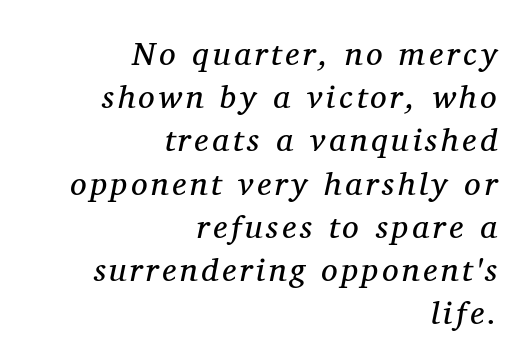
{"serif": "yes", "italic": "yes", "lean": "right", "slant_degrees": 11, "bold": "no", "weight": "regular", "width": "normal", "stroke_contrast": "medium", "x_height": "medium", "monospaced": "no", "underline": "no", "align": "right", "line_spacing": "normal", "line_spacing_ratio": 1.31, "glyph_px": 33}
